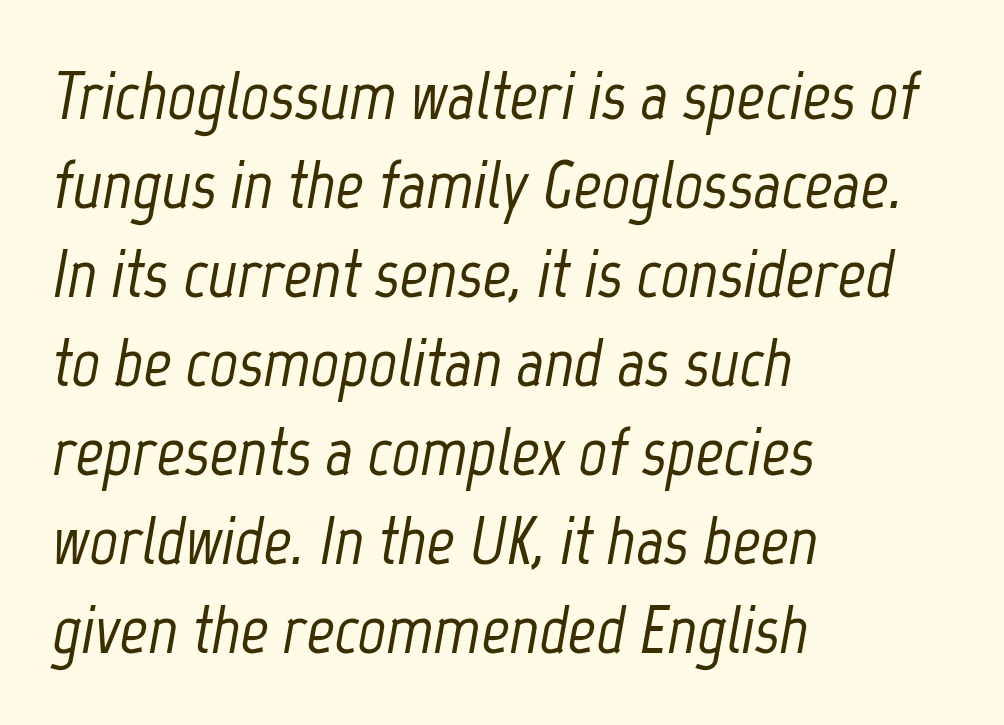
Q: Is the text italic (slanted)? A: Yes, it leans right by about 12 degrees.
Q: Is the text underlined? A: No.
Q: How is the paragraph aligned? A: Left-aligned.
Q: Is the spacing between letters normal or unusually wide? A: Normal.
Q: Is the spacing between lines tight, normal or loose? A: Normal.
Q: Width (condensed, normal, or wide)? A: Condensed.
Q: Stroke contrast? A: Low.
Q: x-height? A: Medium.
Q: Monospaced? A: No.
